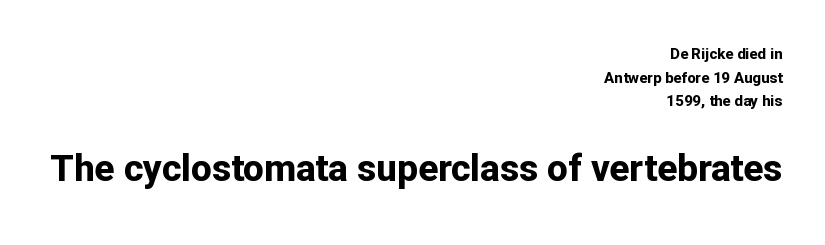
{"serif": "no", "italic": "no", "bold": "yes", "weight": "bold", "width": "normal", "stroke_contrast": "low", "x_height": "medium", "monospaced": "no", "underline": "no", "align": "right", "line_spacing": "normal", "line_spacing_ratio": 1.57, "letter_spacing": "normal", "letter_spacing_em": 0.0, "larger_block": "second", "size_ratio": 2.47, "glyph_px": 37}
